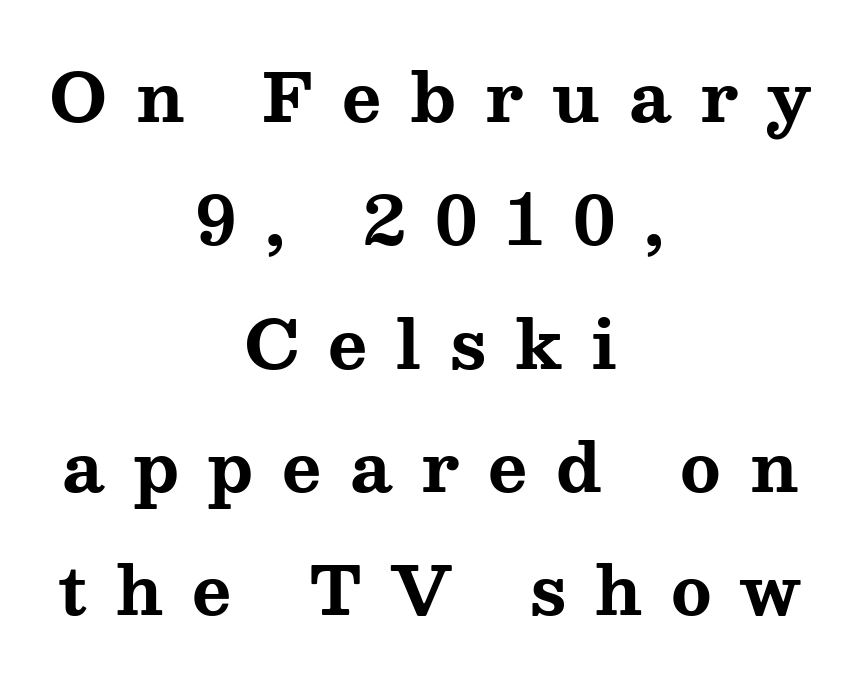
Look at the bottom of the vertical strokes: they flare into serifs here. Nobody drew a line under any word here. Each word looks stretched out because of the extra space between its letters. The specimen reads as upright at a glance.
